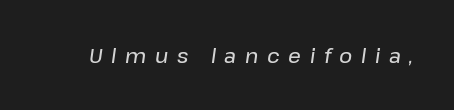
Q: Is the text italic (slanted)? A: Yes, it leans right by about 8 degrees.
Q: Is the text underlined? A: No.
Q: Is the spacing between letters normal or unusually wide? A: Unusually wide.
